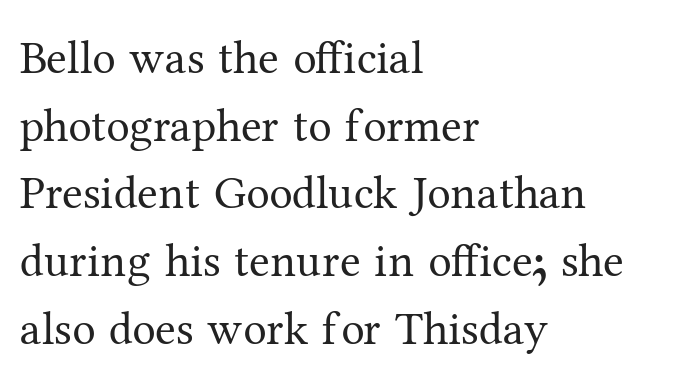
{"serif": "yes", "italic": "no", "bold": "no", "weight": "regular", "width": "normal", "stroke_contrast": "medium", "x_height": "medium", "monospaced": "no", "underline": "no", "align": "left", "line_spacing": "normal", "line_spacing_ratio": 1.44, "letter_spacing": "normal", "letter_spacing_em": 0.0, "glyph_px": 47}
